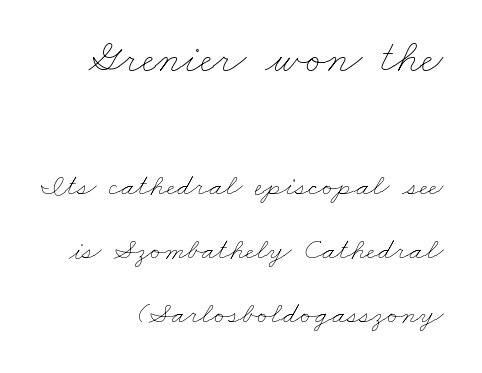
Q: Is the text bold? A: No.
Q: Is the text underlined? A: No.
Q: How is the paragraph aligned? A: Right-aligned.
Q: Is the spacing between letters normal or unusually wide? A: Normal.
Q: Is the spacing between lines tight, normal or loose? A: Loose.
Q: Which block of text is set in a larger size, the first (top) or the second (bottom)? A: The first (top) one.
Q: Width (condensed, normal, or wide)? A: Wide.
Q: Stroke contrast? A: Low.
Q: x-height? A: Small.
Q: Monospaced? A: No.
